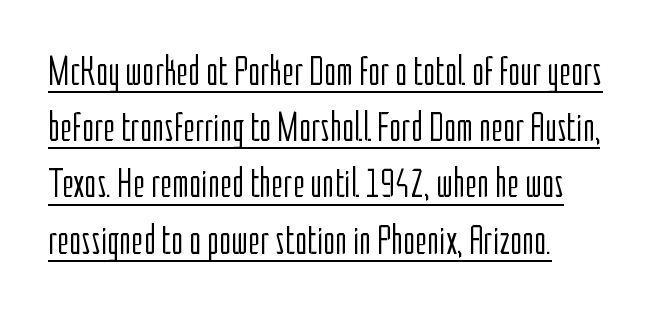
Think of a printed novel: that variable character pitch is what you see here. The passage shown is not bold in any degree. Quick note: interline space is typical. Style check: upright. The letters sit at their default tracking, neither squeezed nor spread.
